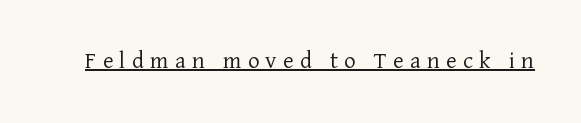
A continuous stroke trails under the words, as in a hyperlink. Posture: straight, roman, zero tilt. The typeface has the unassuming heft of standard copy or less. The letterforms stand isolated, each surrounded by extra space.
